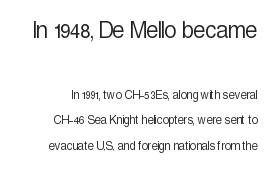
The image shows 27 px text type, upright; set line spacing 1.8x, normal letter spacing, not underlined; the first (top) block is 1.93x larger.
